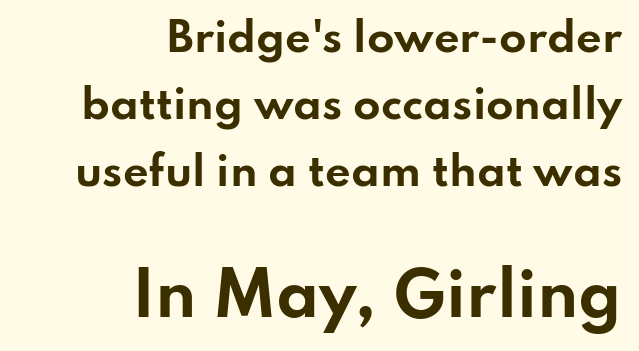
{"serif": "no", "italic": "no", "bold": "yes", "weight": "bold", "width": "wide", "stroke_contrast": "low", "x_height": "small", "monospaced": "no", "underline": "no", "align": "right", "line_spacing": "normal", "line_spacing_ratio": 1.67, "letter_spacing": "normal", "letter_spacing_em": 0.0, "larger_block": "second", "size_ratio": 1.5, "glyph_px": 60}
